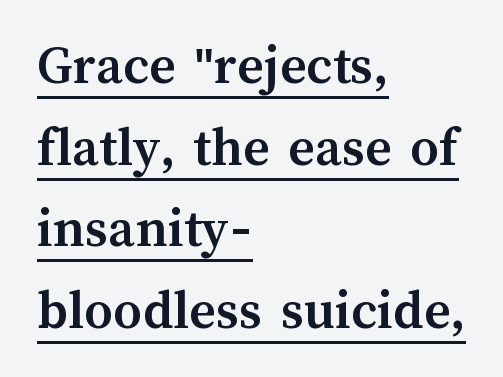
{"italic": "no", "bold": "yes", "weight": "semibold", "width": "normal", "stroke_contrast": "medium", "x_height": "medium", "monospaced": "no", "underline": "yes", "align": "left", "line_spacing": "normal", "line_spacing_ratio": 1.43, "letter_spacing": "normal", "letter_spacing_em": 0.0, "glyph_px": 57}
